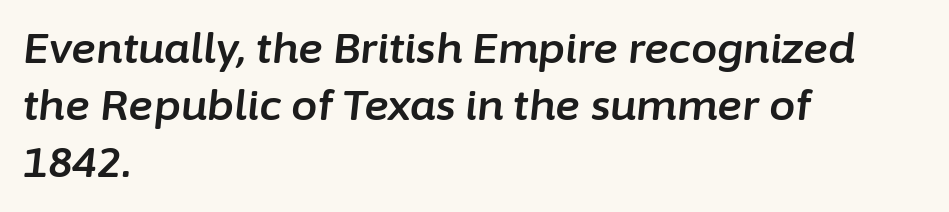
The image shows 42 px text type, italic (leaning right); set left-aligned, normal line spacing (1.36x), normal letter spacing, not underlined; low stroke contrast and a medium x-height.
